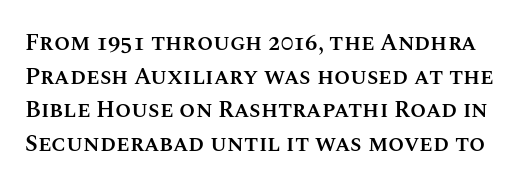
Does the weight exceed regular? Yes, but only to semibold. The rendering keeps characters at their native spacing. The rows are spaced the way most documents space them. Words float on clear page, feet unadorned. The typography opts for an upright posture over an oblique one.
